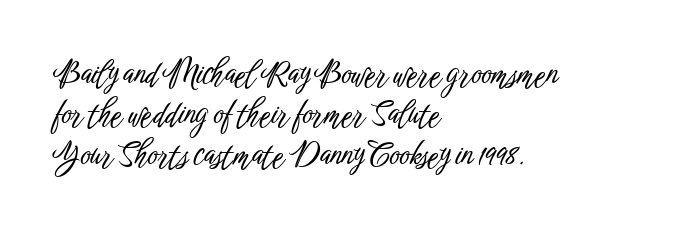
{"serif": "no", "width": "condensed", "stroke_contrast": "low", "x_height": "medium", "monospaced": "no", "underline": "no", "align": "left", "line_spacing": "normal", "line_spacing_ratio": 1.3, "letter_spacing": "normal", "letter_spacing_em": 0.0, "glyph_px": 31}
